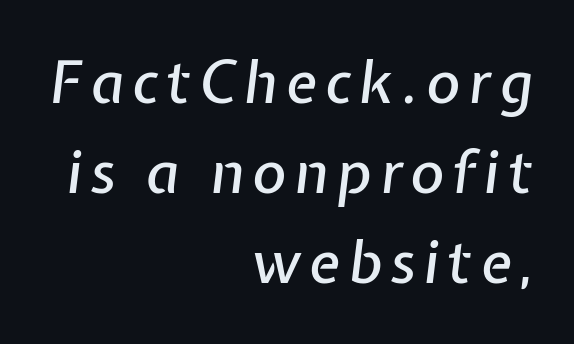
{"italic": "yes", "lean": "right", "slant_degrees": 7, "width": "normal", "stroke_contrast": "low", "x_height": "medium", "monospaced": "no", "underline": "no", "align": "right", "line_spacing": "normal", "line_spacing_ratio": 1.55, "glyph_px": 58}
